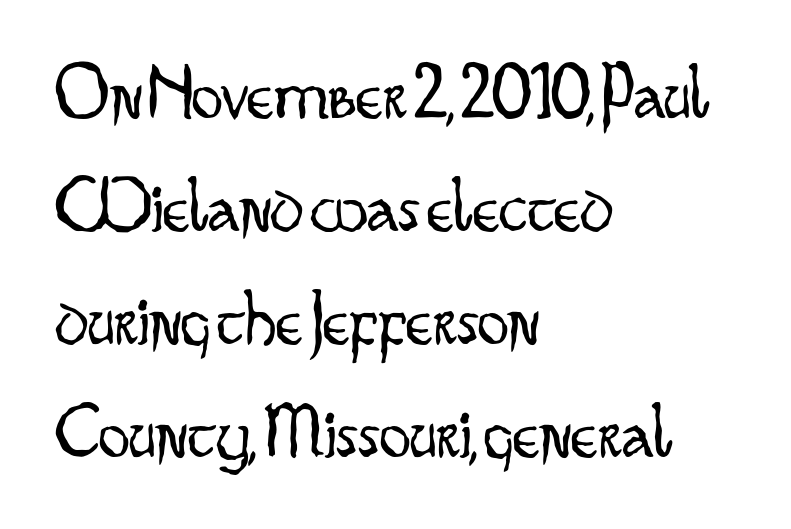
Casual observation: everything's shoved over to the left. The passage shown stacks its lines at a standard gap. A typesetter would mark this as roman, not italic. Observe the absence of serifs on each vertical stroke in this sample. Characters follow at the spacing the type designer built in. Character widths vary here, with narrow letters taking less room than wide ones.
